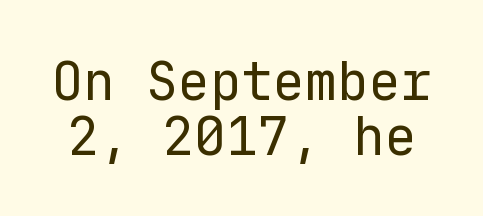
{"serif": "no", "italic": "no", "bold": "no", "weight": "regular", "width": "normal", "stroke_contrast": "low", "x_height": "medium", "monospaced": "yes", "underline": "no", "line_spacing": "tight", "line_spacing_ratio": 1.03, "letter_spacing": "normal", "letter_spacing_em": 0.0, "glyph_px": 53}
